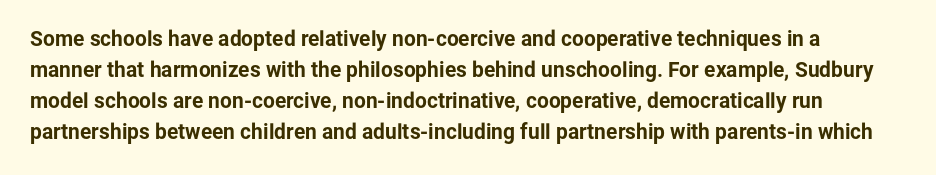
A typesetter would mark this as roman, not italic. Regular leading. Descenders hang freely into open space. This rendering leaves character spacing at its baseline value. Summary of weight: heavy, a full bold.
